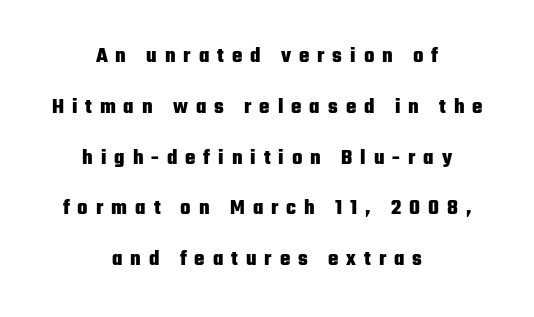
Honestly, there is no underline to notice here at all. Students, note that the glyphs here are deliberately spaced far apart. Heavy-handed strokes throughout: this text is bold. The leading is generous, giving the passage an open texture. Designer's note — italics off, roman on. In CSS terms this would be text-align: center.
